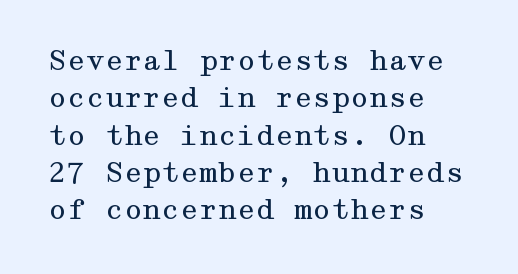
{"italic": "no", "bold": "no", "underline": "no", "align": "left", "line_spacing": "normal", "line_spacing_ratio": 1.38, "letter_spacing": "normal", "letter_spacing_em": 0.0, "glyph_px": 27}
